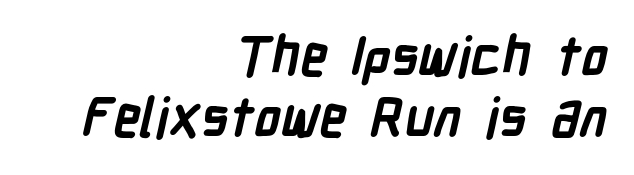
Layout note: lines flush right. One glance says dense: line gaps are narrower than usual. The letters sit at their default tracking, neither squeezed nor spread. Nothing sits at the stroke ends, so this counts as sans-serif.
